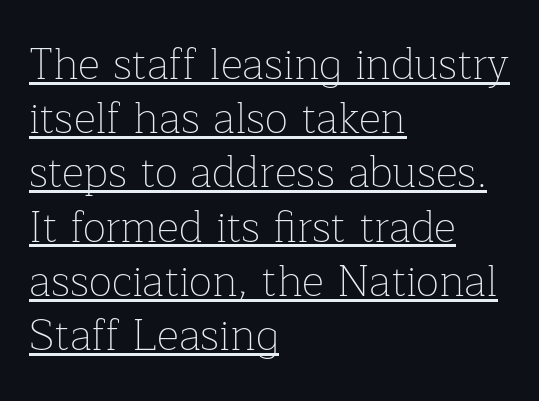
Q: Is the text bold? A: No.
Q: Is the text italic (slanted)? A: No, it is upright.
Q: Is the typeface a serif or a sans-serif typeface? A: Serif.
Q: Is the text underlined? A: Yes.
Q: How is the paragraph aligned? A: Left-aligned.
Q: Is the spacing between letters normal or unusually wide? A: Normal.
Q: Is the spacing between lines tight, normal or loose? A: Normal.
Q: Width (condensed, normal, or wide)? A: Normal.
Q: Stroke contrast? A: Low.
Q: x-height? A: Medium.
Q: Monospaced? A: No.
